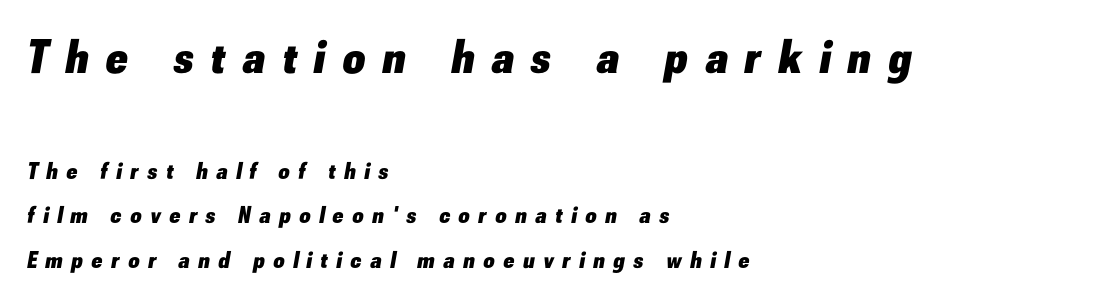
Q: Is the text bold? A: Yes.
Q: Is the text italic (slanted)? A: Yes, it leans right by about 10 degrees.
Q: Is the text underlined? A: No.
Q: How is the paragraph aligned? A: Left-aligned.
Q: Is the spacing between letters normal or unusually wide? A: Unusually wide.
Q: Which block of text is set in a larger size, the first (top) or the second (bottom)? A: The first (top) one.
Q: Width (condensed, normal, or wide)? A: Normal.
Q: Stroke contrast? A: Low.
Q: x-height? A: Small.
Q: Monospaced? A: No.
